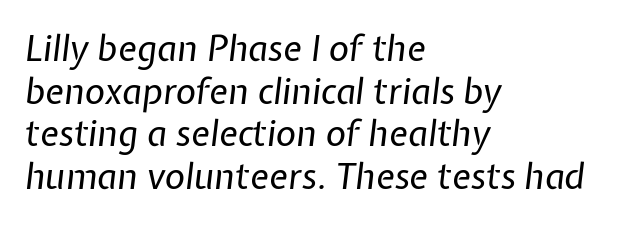
Q: Is the text bold? A: No.
Q: Is the text italic (slanted)? A: Yes, it leans right by about 7 degrees.
Q: Is the text underlined? A: No.
Q: How is the paragraph aligned? A: Left-aligned.
Q: Is the spacing between letters normal or unusually wide? A: Normal.
Q: Width (condensed, normal, or wide)? A: Normal.
Q: Stroke contrast? A: Low.
Q: x-height? A: Medium.
Q: Monospaced? A: No.
